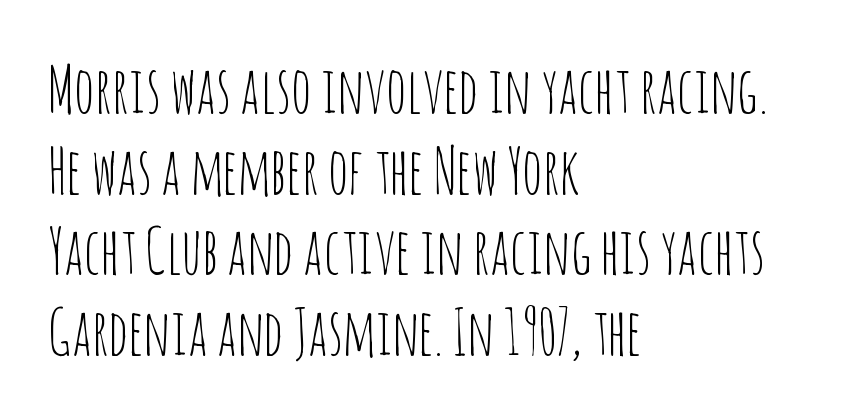
Observe the ordinary spacing: letters are neighbours, not strangers. The letters stand straight up with perfectly vertical stems. Are there feet on the stems? There aren't — it's a sans. The weight would be labelled regular, book, light, or lighter still. Compared with a centered layout, this one pins lines to the left instead.
